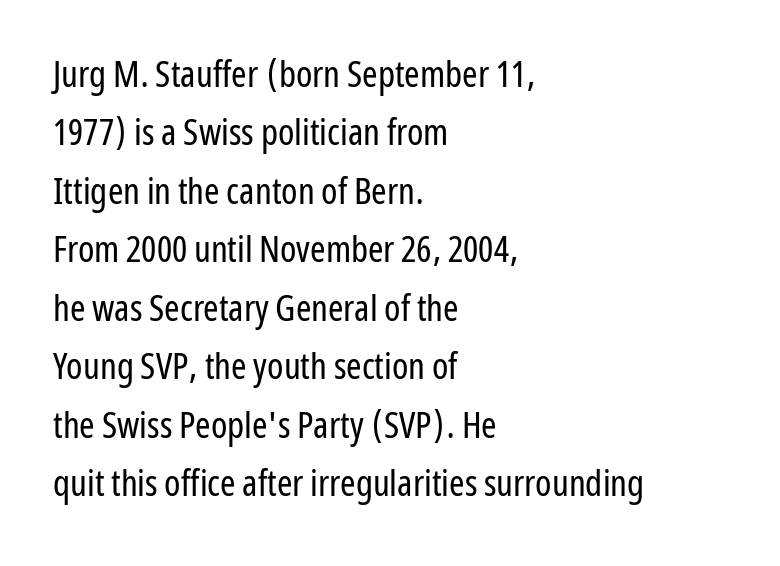
The image shows 37 px regular-weight, condensed sans-serif type, upright; set left-aligned, normal line spacing (1.58x), normal letter spacing, not underlined; low stroke contrast and a medium x-height.
